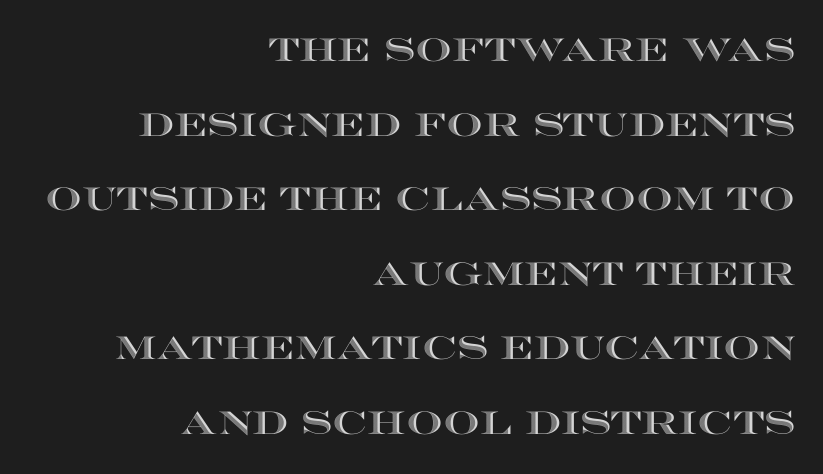
The image shows 32 px wide type, upright; set right-aligned, loose line spacing (2.33x), normal letter spacing, not underlined; a large x-height.
